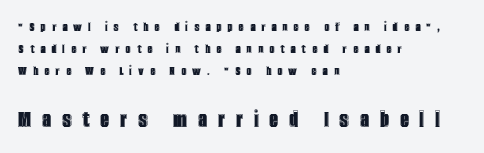
{"italic": "no", "underline": "no", "align": "left", "line_spacing": "normal", "line_spacing_ratio": 1.56, "letter_spacing": "wide", "letter_spacing_em": 0.44, "larger_block": "second", "size_ratio": 1.79, "glyph_px": 25}
